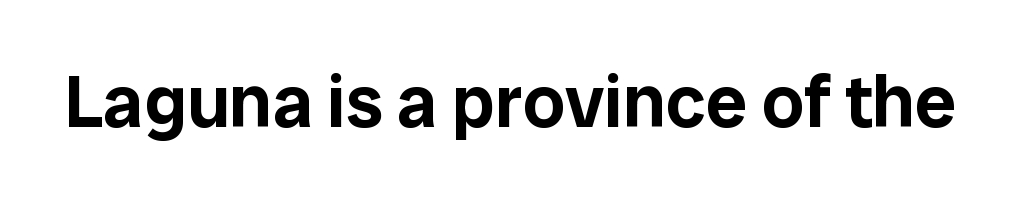
This is sans-serif lettering, the kind often seen on screens and signage. Nobody touched the tracking dial on this one. Clear beneath every line of the passage. Quick note: not italic, upright. This sample has the flowing, uneven cadence of proportional lettering.
